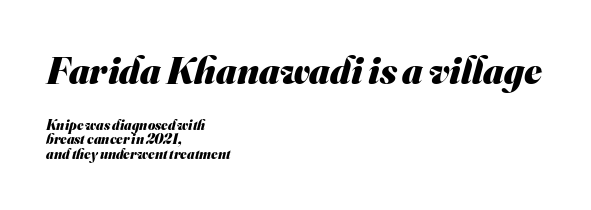
Plain, unruled lines of type. Vertically, the passage feels compressed, each row crowding the next. The face used here is rendered with its standard letterfit. These lines are rendered in a variable-pitch font. Check where the strokes stop: nothing finishes them off — pure sans.
